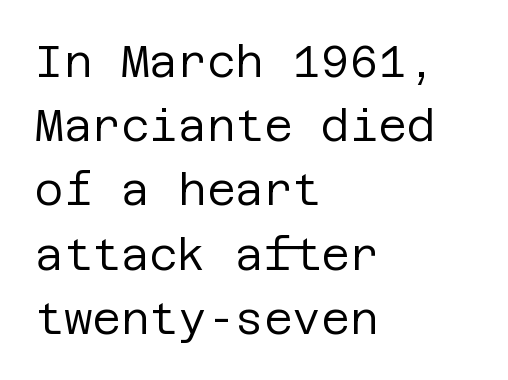
Q: Is the text bold? A: No.
Q: Is the text italic (slanted)? A: No, it is upright.
Q: Is the typeface a serif or a sans-serif typeface? A: Sans-serif.
Q: Is the text underlined? A: No.
Q: How is the paragraph aligned? A: Left-aligned.
Q: Is the spacing between letters normal or unusually wide? A: Normal.
Q: Is the spacing between lines tight, normal or loose? A: Normal.
Q: Width (condensed, normal, or wide)? A: Normal.
Q: Stroke contrast? A: Low.
Q: x-height? A: Large.
